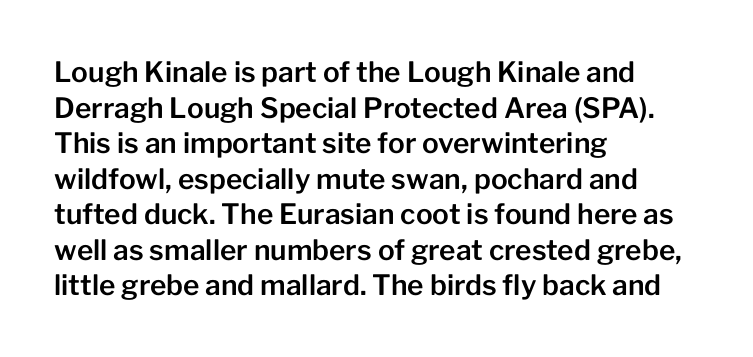
The image shows 28 px sans-serif type, upright; set left-aligned, normal line spacing (1.27x), normal letter spacing, not underlined; low stroke contrast and a medium x-height.
